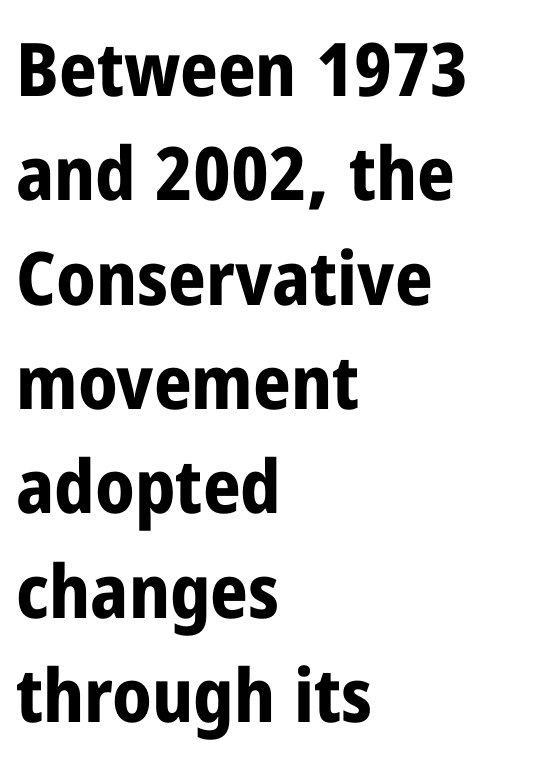
The letters stand straight up with perfectly vertical stems. Just letters on the line, the space beneath them empty. Spacing verdict: proportional, widths tailored to each character. Does the copy run flush right? No — it runs flush left. The designer left line spacing at the default.
